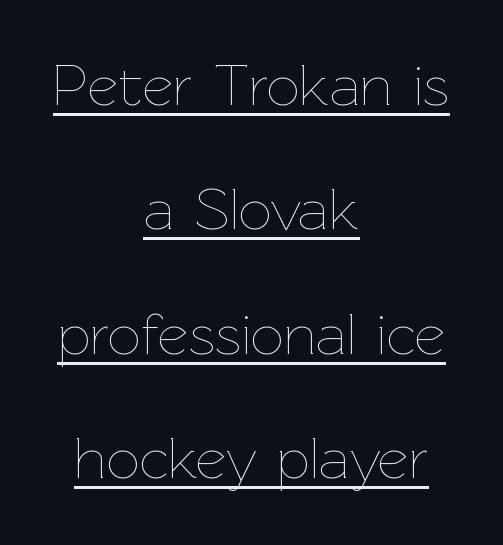
{"italic": "no", "bold": "no", "weight": "thin", "width": "normal", "stroke_contrast": "low", "x_height": "medium", "monospaced": "no", "underline": "yes", "align": "center", "line_spacing": "loose", "line_spacing_ratio": 2.11, "letter_spacing": "normal", "letter_spacing_em": 0.0, "glyph_px": 59}
